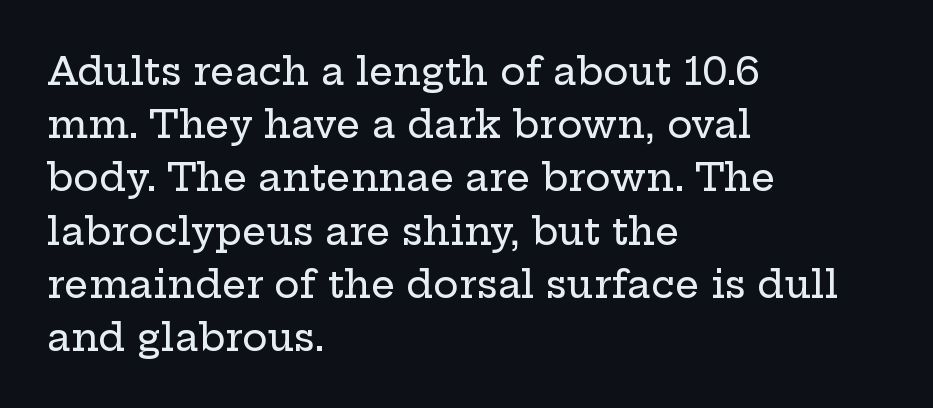
Q: Is the text italic (slanted)? A: No, it is upright.
Q: Is the typeface a serif or a sans-serif typeface? A: Serif.
Q: Is the text underlined? A: No.
Q: How is the paragraph aligned? A: Left-aligned.
Q: Is the spacing between letters normal or unusually wide? A: Normal.
Q: Is the spacing between lines tight, normal or loose? A: Normal.
Q: Width (condensed, normal, or wide)? A: Wide.
Q: Stroke contrast? A: Low.
Q: x-height? A: Medium.
Q: Monospaced? A: No.
